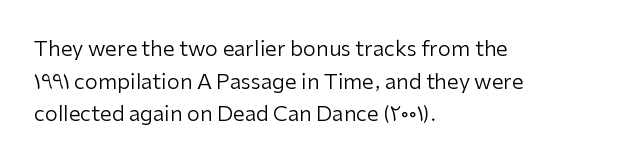
The image shows 21 px text type, upright; set left-aligned, normal line spacing (1.55x), normal letter spacing, not underlined.
